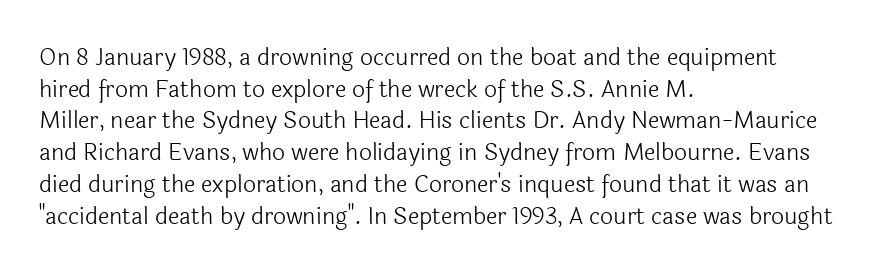
{"italic": "no", "bold": "no", "underline": "no", "align": "left", "line_spacing": "normal", "line_spacing_ratio": 1.38, "letter_spacing": "normal", "letter_spacing_em": 0.0, "glyph_px": 23}
